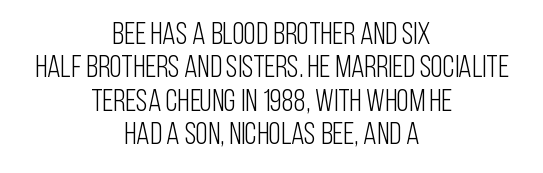
The image shows 31 px light, condensed sans-serif type, upright; set centered, tight line spacing (1.08x), normal letter spacing, not underlined; low stroke contrast and a large x-height.
